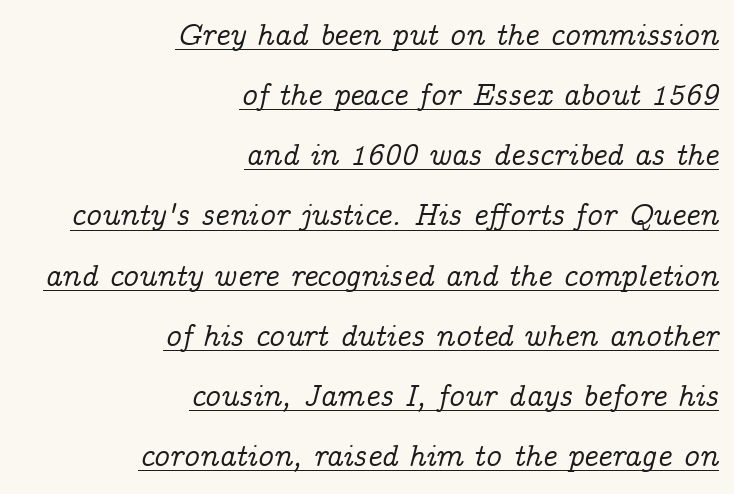
Proportional: the letters do not fall into vertical columns. Does a line run under the words? Yes, clearly. Horizontally, the lines are justified to the trailing edge only. Is this a sans? No — the strokes have serifs. Leading is clearly above the norm, producing a sparse column.
